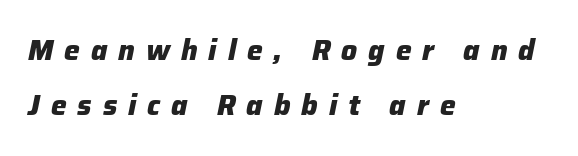
{"italic": "yes", "lean": "right", "slant_degrees": 12, "bold": "yes", "weight": "heavy", "width": "normal", "stroke_contrast": "low", "x_height": "medium", "monospaced": "no", "underline": "no", "align": "left", "line_spacing": "loose", "line_spacing_ratio": 1.95, "letter_spacing": "wide", "letter_spacing_em": 0.39, "glyph_px": 28}
